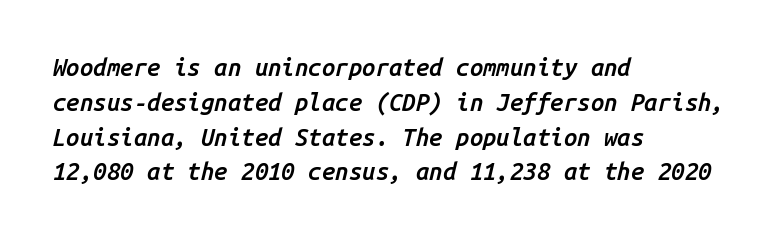
The image shows 24 px text type, italic (leaning right); set left-aligned, normal line spacing (1.45x), normal letter spacing, not underlined.
